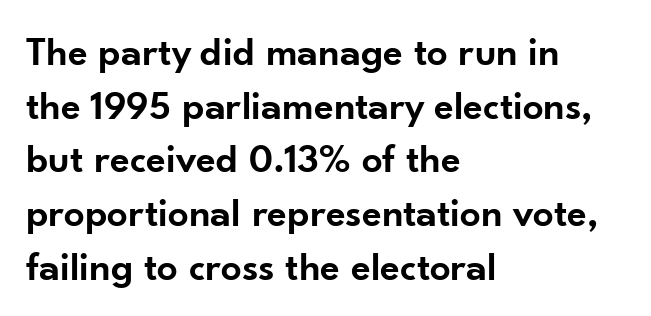
Students, note that the glyphs here touch the page at normal intervals. The passage shown is typed in a proportional face where columns would drift. Nope, not italic — everything's standing straight. Each glyph is drawn with semibold strokes, heavier than normal yet not fully bold. The paragraph has a hard left edge and a soft right edge.
